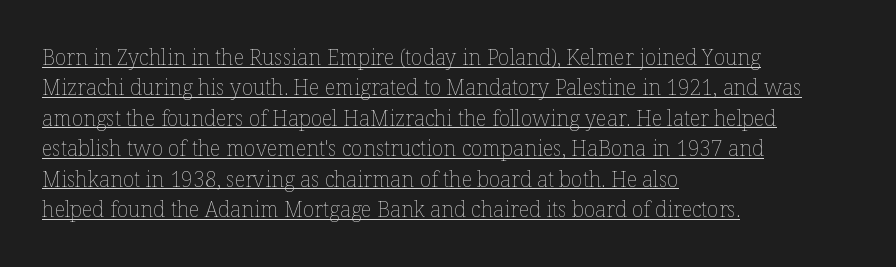
Q: Is the text bold? A: No.
Q: Is the text italic (slanted)? A: No, it is upright.
Q: Is the text underlined? A: Yes.
Q: How is the paragraph aligned? A: Left-aligned.
Q: Is the spacing between letters normal or unusually wide? A: Normal.
Q: Is the spacing between lines tight, normal or loose? A: Normal.
